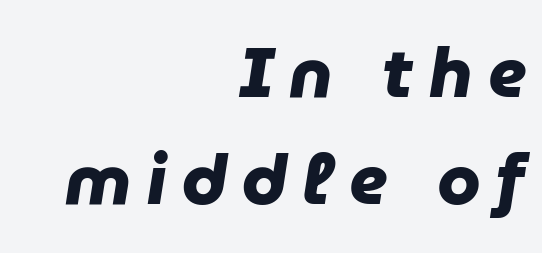
This rendering uses right alignment, leaving the left contour irregular. Chunky letters — that's bold for sure. Does extra space separate the letters? Yes, quite a lot of it. Unlike a traditional serif, this face leaves its strokes unadorned. Rows of type keep a routine distance in the vertical direction. The space directly below the letters is spotless.
